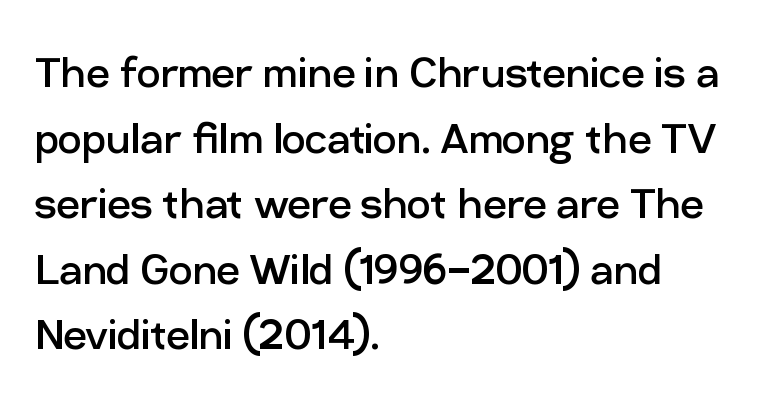
The image shows 52 px regular-weight sans-serif type, upright; set left-aligned, normal line spacing (1.26x), normal letter spacing, not underlined; low stroke contrast and a medium x-height.
